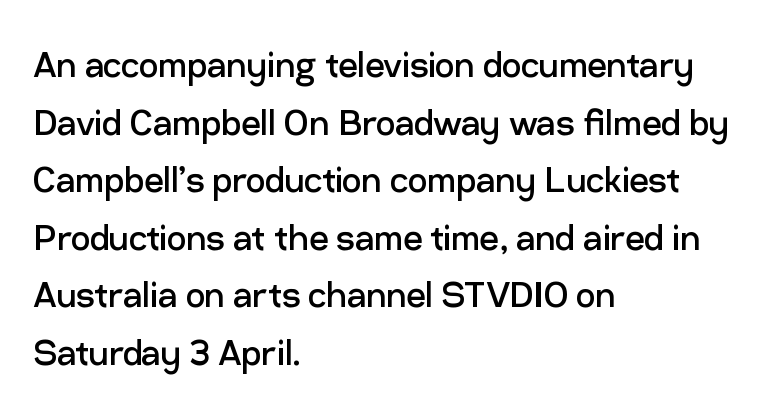
The image shows 43 px regular-weight sans-serif type, upright; set left-aligned, normal line spacing (1.34x), normal letter spacing, not underlined; low stroke contrast and a medium x-height.
